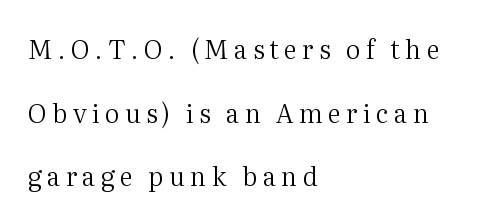
The words here are not underlined. The cut favours lightness, reaching ordinary text weight at its darkest. Horizontal alignment here is leftward, the default for most running prose. Vertical strokes here are truly vertical. The passage shown has open, widely tracked lettering throughout. Is there much room between lines? Yes — plenty of vertical air separates them.
